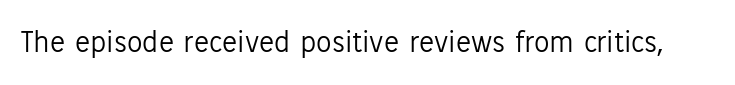
Q: Is the text bold? A: No.
Q: Is the text italic (slanted)? A: No, it is upright.
Q: Is the typeface a serif or a sans-serif typeface? A: Sans-serif.
Q: Is the text underlined? A: No.
Q: Is the spacing between letters normal or unusually wide? A: Normal.
Q: Width (condensed, normal, or wide)? A: Normal.
Q: Stroke contrast? A: Low.
Q: x-height? A: Medium.
Q: Monospaced? A: No.
